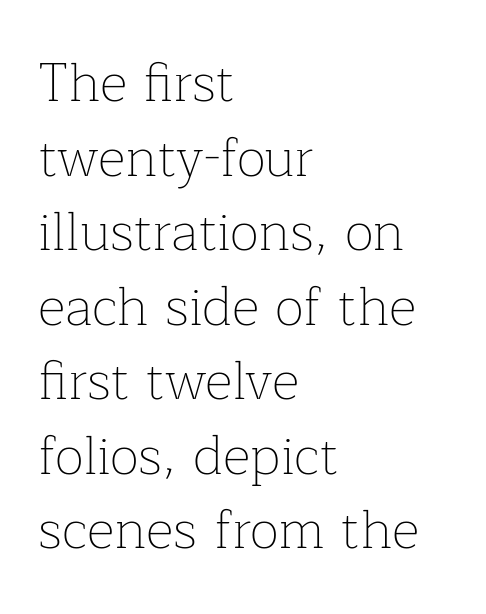
The image shows 54 px thin serif type, upright; set left-aligned, normal line spacing (1.38x), normal letter spacing, not underlined; low stroke contrast and a medium x-height.
